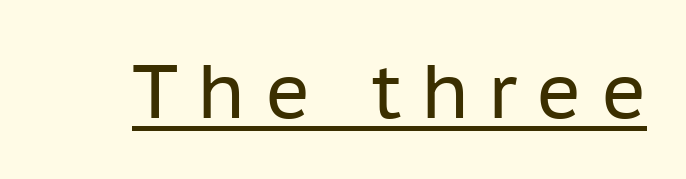
Vertical strokes here are truly vertical. Classification — sans serif. Display-style spreading of the glyphs; the letterfit is very open. Somebody hit Ctrl+U on this one — the words are underlined.
